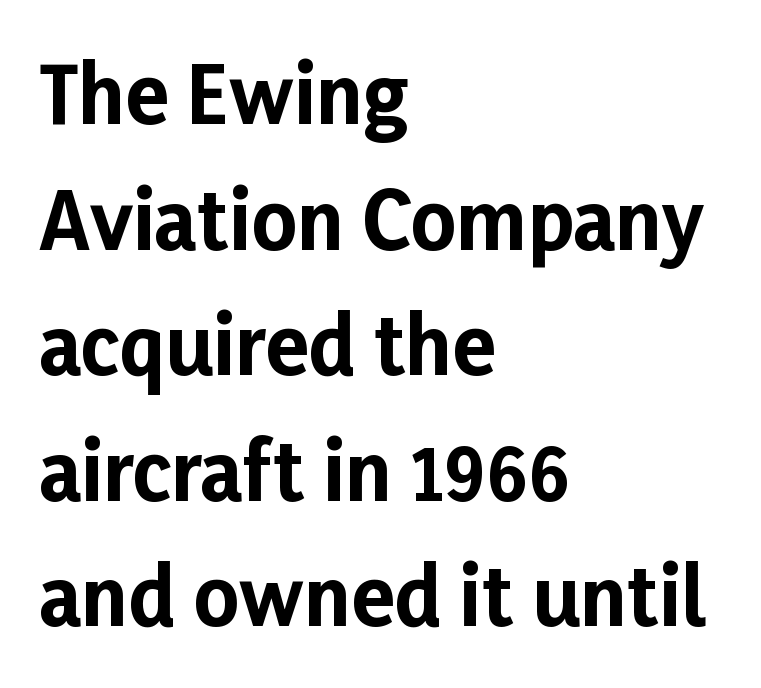
Q: Is the text bold? A: Yes.
Q: Is the text italic (slanted)? A: No, it is upright.
Q: Is the typeface a serif or a sans-serif typeface? A: Sans-serif.
Q: Is the text underlined? A: No.
Q: How is the paragraph aligned? A: Left-aligned.
Q: Is the spacing between letters normal or unusually wide? A: Normal.
Q: Is the spacing between lines tight, normal or loose? A: Normal.
Q: Width (condensed, normal, or wide)? A: Normal.
Q: Stroke contrast? A: Low.
Q: x-height? A: Medium.
Q: Monospaced? A: No.
